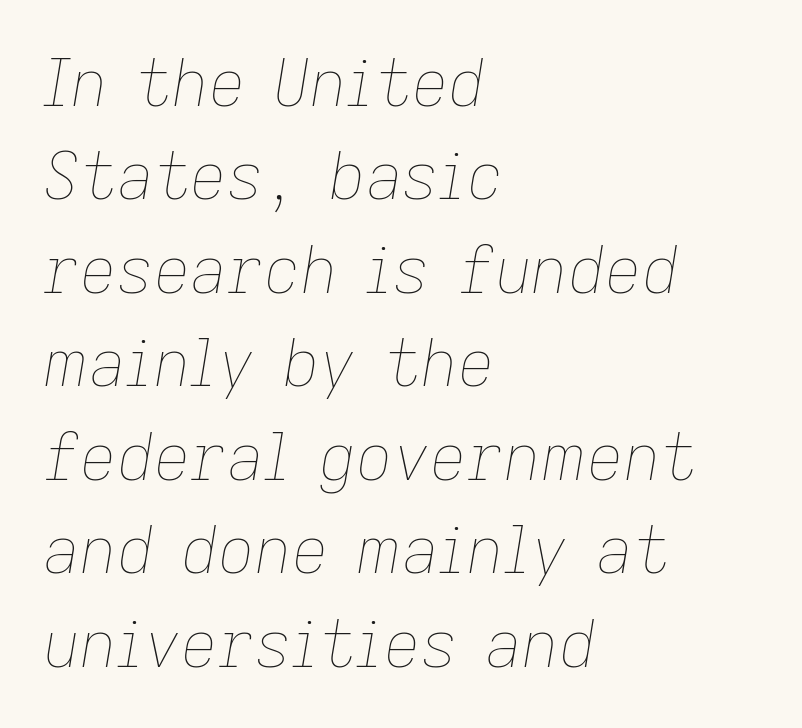
Which margin do the lines hug? The left one — the right edge is uneven. This sample has the flowing, uneven cadence of proportional lettering. Clear beneath every line of the passage. The typography opts for an oblique posture over an upright one.
